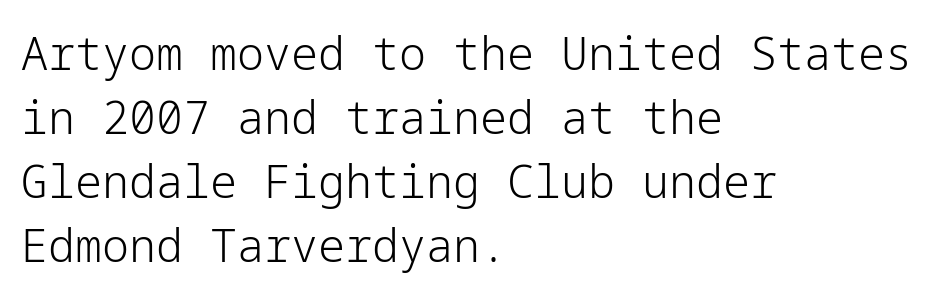
The image shows 45 px light sans-serif type, upright; set left-aligned, normal line spacing (1.42x), normal letter spacing, not underlined; low stroke contrast and a medium x-height.
